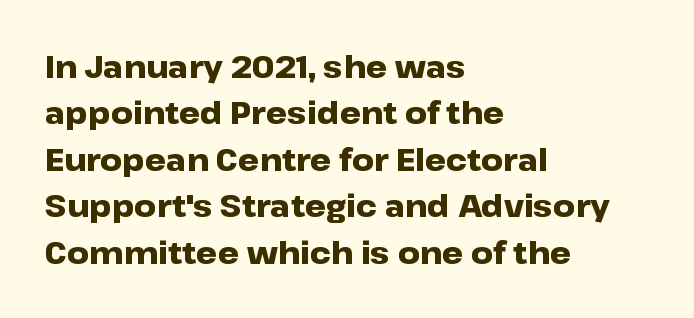
Q: Is the text bold? A: Yes.
Q: Is the text italic (slanted)? A: No, it is upright.
Q: Is the typeface a serif or a sans-serif typeface? A: Sans-serif.
Q: Is the text underlined? A: No.
Q: How is the paragraph aligned? A: Left-aligned.
Q: Is the spacing between letters normal or unusually wide? A: Normal.
Q: Is the spacing between lines tight, normal or loose? A: Normal.
Q: Width (condensed, normal, or wide)? A: Wide.
Q: Stroke contrast? A: Low.
Q: x-height? A: Medium.
Q: Monospaced? A: No.
